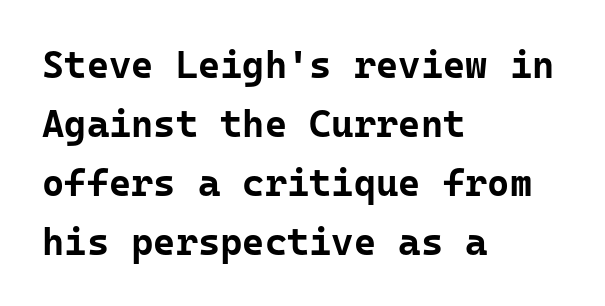
{"serif": "no", "italic": "no", "bold": "yes", "weight": "bold", "width": "normal", "stroke_contrast": "low", "x_height": "medium", "monospaced": "yes", "underline": "no", "align": "left", "line_spacing": "normal", "line_spacing_ratio": 1.55, "letter_spacing": "normal", "letter_spacing_em": 0.0, "glyph_px": 38}
